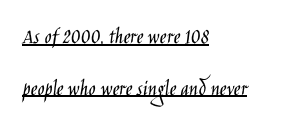
Q: Is the text bold? A: No.
Q: Is the text italic (slanted)? A: Yes.
Q: Is the text underlined? A: Yes.
Q: How is the paragraph aligned? A: Left-aligned.
Q: Is the spacing between letters normal or unusually wide? A: Normal.
Q: Is the spacing between lines tight, normal or loose? A: Loose.
